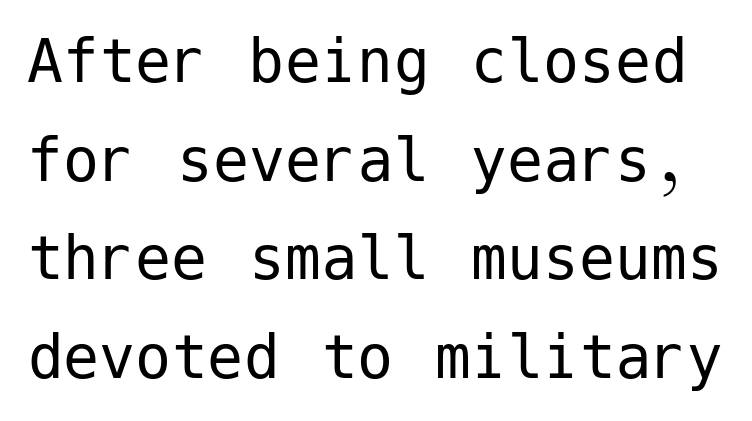
Q: Is the text bold? A: No.
Q: Is the text italic (slanted)? A: No, it is upright.
Q: Is the typeface a serif or a sans-serif typeface? A: Sans-serif.
Q: Is the text underlined? A: No.
Q: Is the spacing between letters normal or unusually wide? A: Normal.
Q: Is the spacing between lines tight, normal or loose? A: Normal.
Q: Width (condensed, normal, or wide)? A: Normal.
Q: Stroke contrast? A: Low.
Q: x-height? A: Medium.
